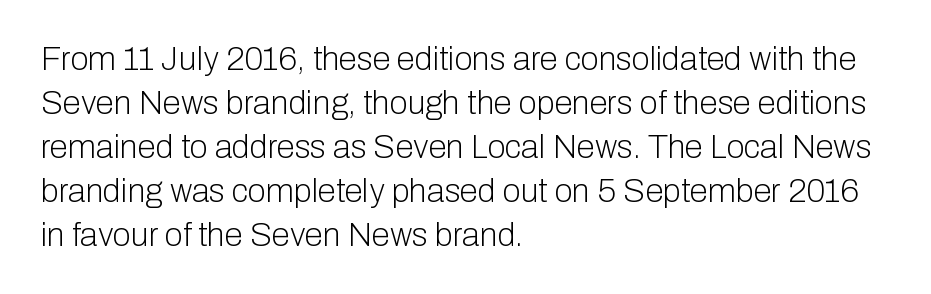
Q: Is the text bold? A: No.
Q: Is the text italic (slanted)? A: No, it is upright.
Q: Is the typeface a serif or a sans-serif typeface? A: Sans-serif.
Q: Is the text underlined? A: No.
Q: How is the paragraph aligned? A: Left-aligned.
Q: Is the spacing between letters normal or unusually wide? A: Normal.
Q: Is the spacing between lines tight, normal or loose? A: Normal.
Q: Width (condensed, normal, or wide)? A: Normal.
Q: Stroke contrast? A: Low.
Q: x-height? A: Medium.
Q: Monospaced? A: No.
